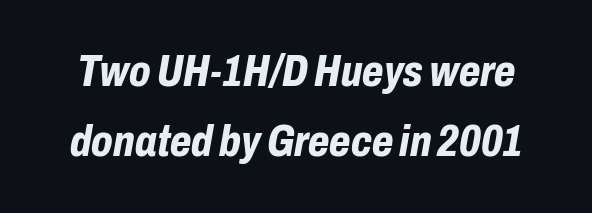
The image shows 44 px bold, condensed type, italic (leaning right); set normal line spacing (1.58x), normal letter spacing, not underlined; low stroke contrast and a medium x-height.
